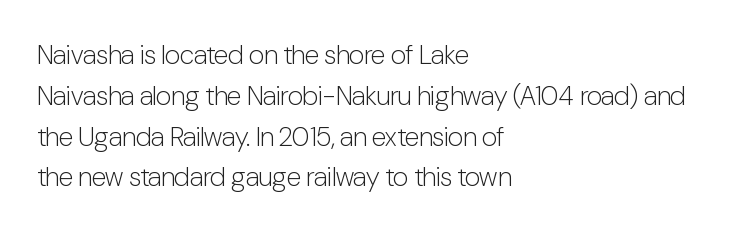
{"italic": "no", "bold": "no", "underline": "no", "align": "left", "line_spacing": "normal", "line_spacing_ratio": 1.51, "letter_spacing": "normal", "letter_spacing_em": 0.0, "glyph_px": 27}
